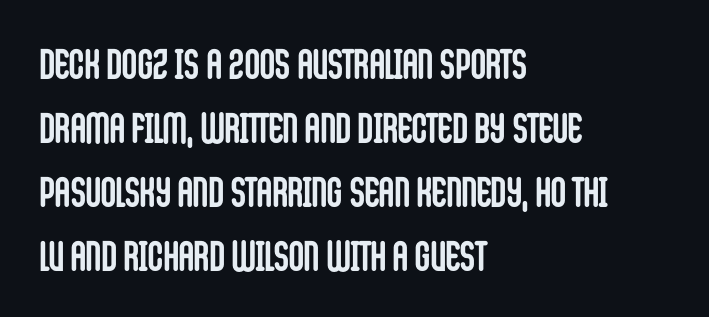
{"serif": "no", "italic": "no", "bold": "yes", "weight": "semibold", "width": "condensed", "stroke_contrast": "low", "x_height": "large", "monospaced": "no", "underline": "no", "align": "left", "line_spacing": "normal", "line_spacing_ratio": 1.52, "letter_spacing": "normal", "letter_spacing_em": 0.0, "glyph_px": 42}
